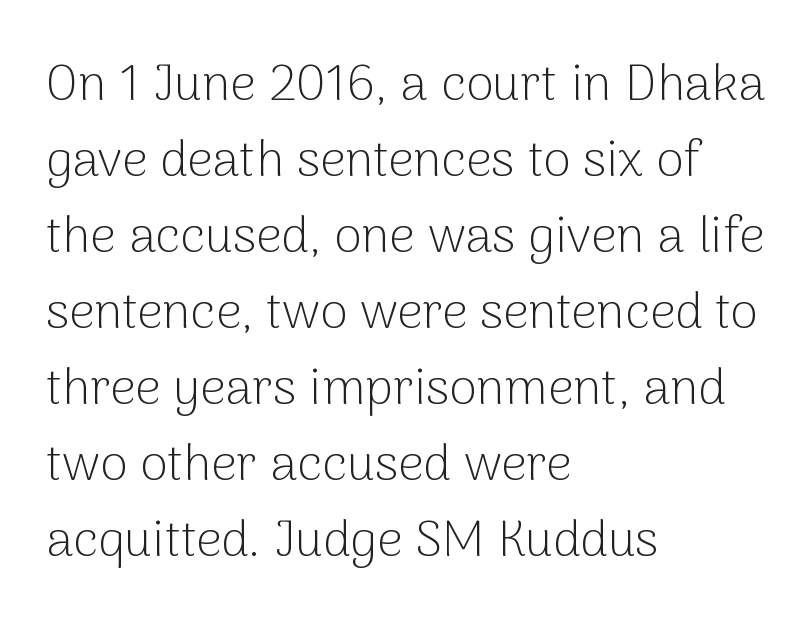
Q: Is the text bold? A: No.
Q: Is the text italic (slanted)? A: No, it is upright.
Q: Is the typeface a serif or a sans-serif typeface? A: Sans-serif.
Q: Is the text underlined? A: No.
Q: How is the paragraph aligned? A: Left-aligned.
Q: Is the spacing between letters normal or unusually wide? A: Normal.
Q: Is the spacing between lines tight, normal or loose? A: Normal.
Q: Width (condensed, normal, or wide)? A: Normal.
Q: Stroke contrast? A: Low.
Q: x-height? A: Medium.
Q: Monospaced? A: No.
